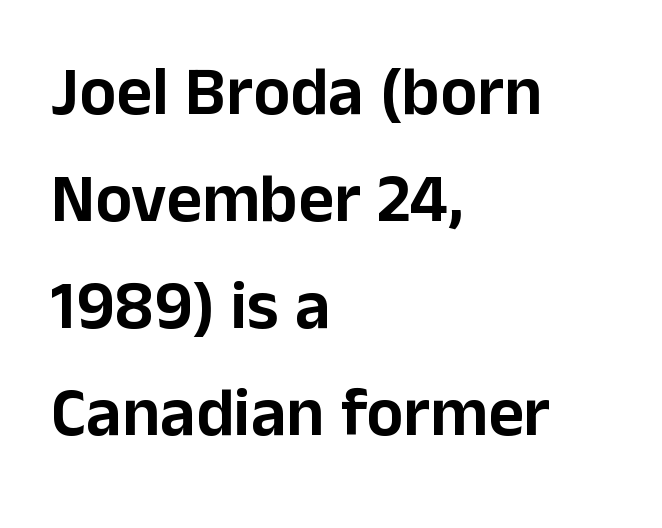
The image shows 69 px sans-serif type, upright; set left-aligned, normal line spacing (1.55x), normal letter spacing, not underlined; low stroke contrast and a medium x-height.
